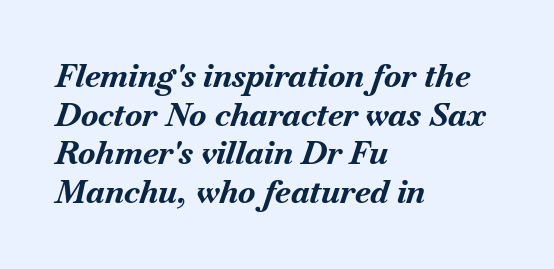
The image shows 32 px bold type, italic (leaning right); set left-aligned, line spacing 1.21x, normal letter spacing, not underlined; medium stroke contrast and a small x-height.
